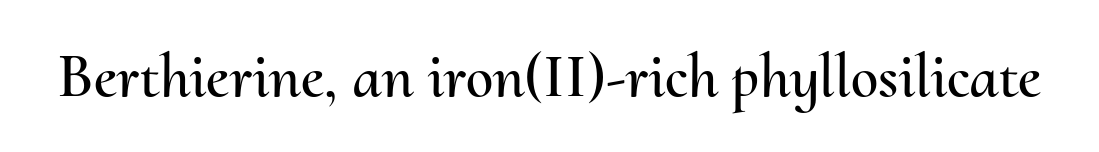
The image shows 62 px text type, upright; set normal letter spacing, not underlined; medium stroke contrast and a small x-height.
